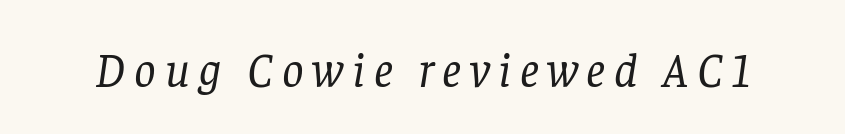
Words float on clear page, feet unadorned. There's an unmistakable incline to the writing here. Examine the stroke ends and you'll spot serifs. Do the characters align in a grid? No, the font is proportional.
